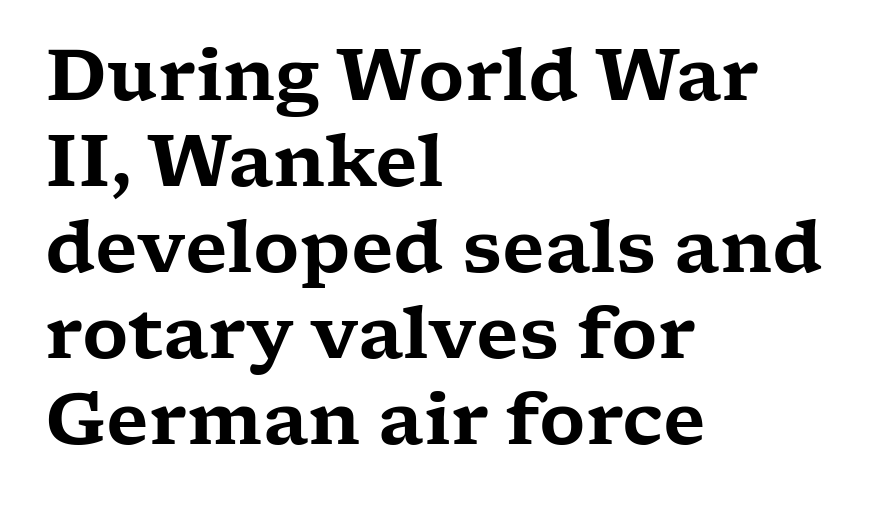
The image shows 71 px wide serif type, upright; set left-aligned, line spacing 1.21x, normal letter spacing, not underlined; low stroke contrast and a medium x-height.
